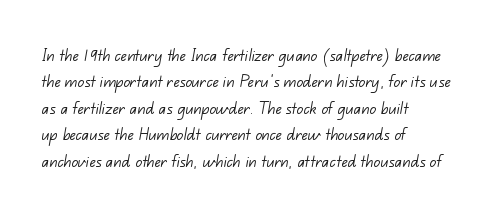
{"bold": "no", "underline": "no", "align": "left", "line_spacing": "normal", "line_spacing_ratio": 1.32, "letter_spacing": "normal", "letter_spacing_em": 0.0, "glyph_px": 20}
